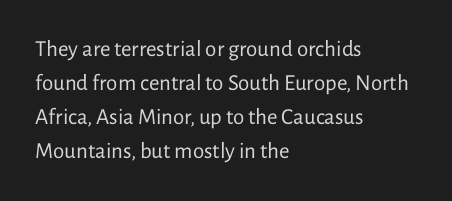
{"italic": "no", "bold": "no", "underline": "no", "align": "left", "line_spacing": "normal", "line_spacing_ratio": 1.48, "letter_spacing": "normal", "letter_spacing_em": 0.0, "glyph_px": 23}
